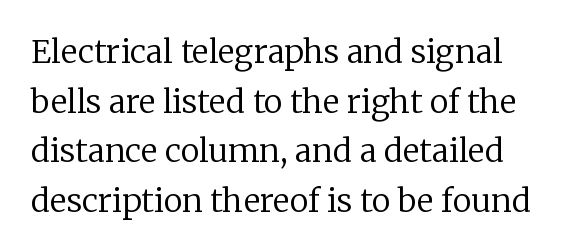
Q: Is the text bold? A: No.
Q: Is the text italic (slanted)? A: No, it is upright.
Q: Is the typeface a serif or a sans-serif typeface? A: Serif.
Q: Is the text underlined? A: No.
Q: Is the spacing between letters normal or unusually wide? A: Normal.
Q: Is the spacing between lines tight, normal or loose? A: Normal.
Q: Width (condensed, normal, or wide)? A: Normal.
Q: Stroke contrast? A: Low.
Q: x-height? A: Medium.
Q: Monospaced? A: No.
